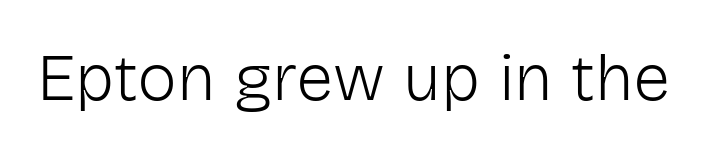
The image shows 67 px light sans-serif type, upright; set normal letter spacing, not underlined; low stroke contrast and a medium x-height.
